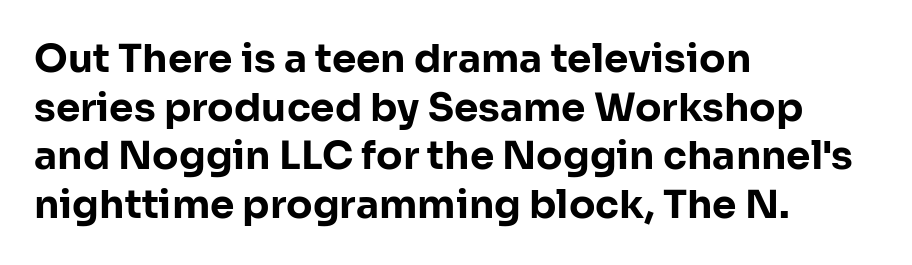
{"serif": "no", "italic": "no", "bold": "yes", "weight": "bold", "width": "normal", "stroke_contrast": "low", "x_height": "medium", "monospaced": "no", "underline": "no", "align": "left", "line_spacing": "normal", "line_spacing_ratio": 1.25, "letter_spacing": "normal", "letter_spacing_em": 0.0, "glyph_px": 39}
